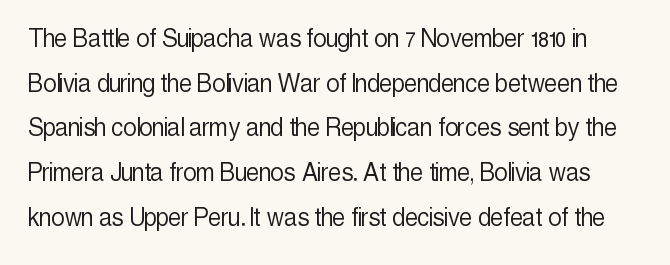
The image shows 29 px light, condensed sans-serif type, upright; set normal line spacing (1.54x), normal letter spacing, not underlined; a medium x-height.
